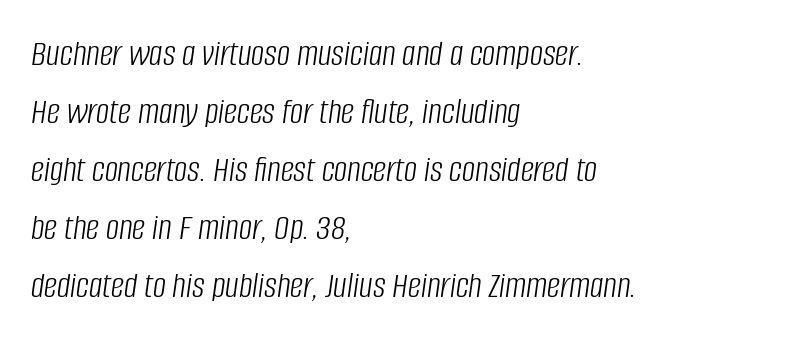
The image shows 37 px light, condensed type, italic (leaning right); set left-aligned, normal line spacing (1.57x), normal letter spacing, not underlined; low stroke contrast and a large x-height.
